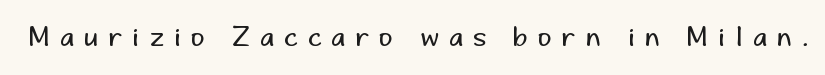
Q: Is the text bold? A: No.
Q: Is the text italic (slanted)? A: No, it is upright.
Q: Is the text underlined? A: No.
Q: Is the spacing between letters normal or unusually wide? A: Unusually wide.
